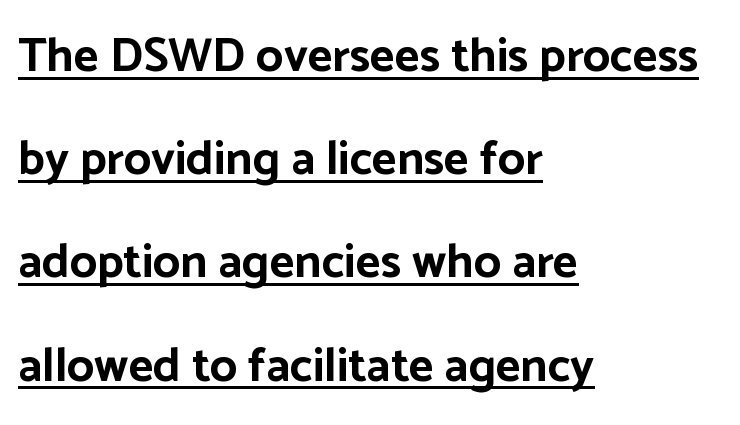
Q: Is the text bold? A: Yes.
Q: Is the text italic (slanted)? A: No, it is upright.
Q: Is the typeface a serif or a sans-serif typeface? A: Sans-serif.
Q: Is the text underlined? A: Yes.
Q: How is the paragraph aligned? A: Left-aligned.
Q: Is the spacing between letters normal or unusually wide? A: Normal.
Q: Is the spacing between lines tight, normal or loose? A: Loose.
Q: Width (condensed, normal, or wide)? A: Normal.
Q: Stroke contrast? A: Low.
Q: x-height? A: Medium.
Q: Monospaced? A: No.
